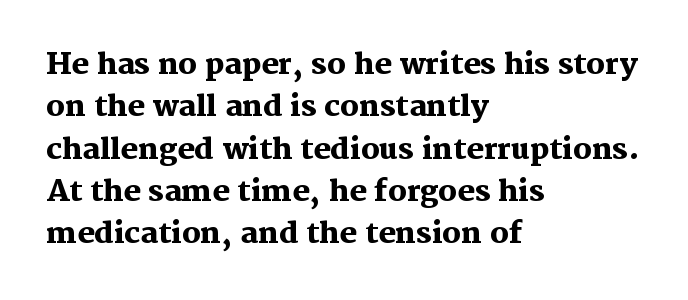
Q: Is the text bold? A: Yes.
Q: Is the text italic (slanted)? A: No, it is upright.
Q: Is the typeface a serif or a sans-serif typeface? A: Serif.
Q: Is the text underlined? A: No.
Q: How is the paragraph aligned? A: Left-aligned.
Q: Is the spacing between letters normal or unusually wide? A: Normal.
Q: Is the spacing between lines tight, normal or loose? A: Normal.
Q: Width (condensed, normal, or wide)? A: Normal.
Q: Stroke contrast? A: Medium.
Q: x-height? A: Medium.
Q: Monospaced? A: No.
